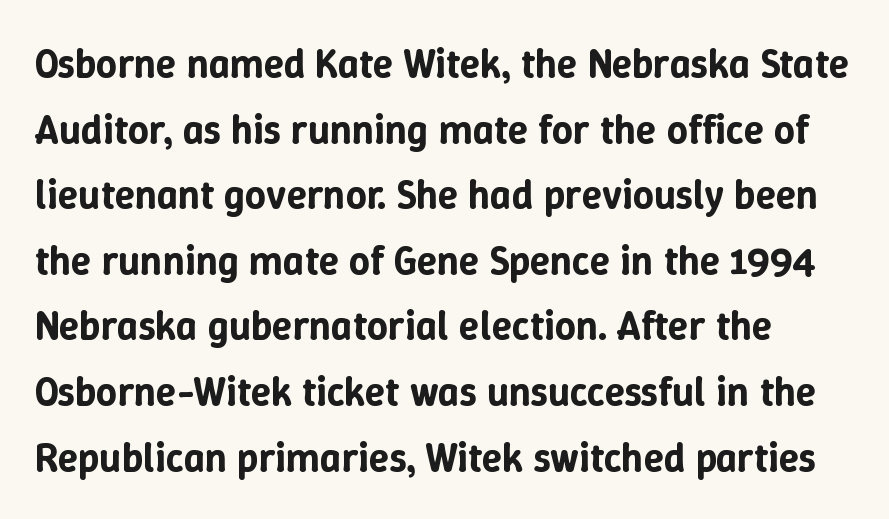
Q: Is the text italic (slanted)? A: No, it is upright.
Q: Is the text underlined? A: No.
Q: How is the paragraph aligned? A: Left-aligned.
Q: Is the spacing between letters normal or unusually wide? A: Normal.
Q: Is the spacing between lines tight, normal or loose? A: Normal.
Q: Width (condensed, normal, or wide)? A: Normal.
Q: Stroke contrast? A: Low.
Q: x-height? A: Medium.
Q: Monospaced? A: No.
